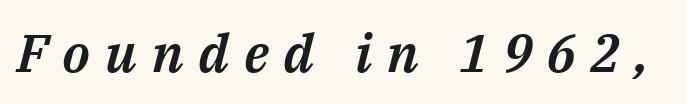
Q: Is the text italic (slanted)? A: Yes, it leans right by about 14 degrees.
Q: Is the text underlined? A: No.
Q: Is the spacing between letters normal or unusually wide? A: Unusually wide.
Q: Width (condensed, normal, or wide)? A: Normal.
Q: Stroke contrast? A: Medium.
Q: x-height? A: Medium.
Q: Monospaced? A: No.
